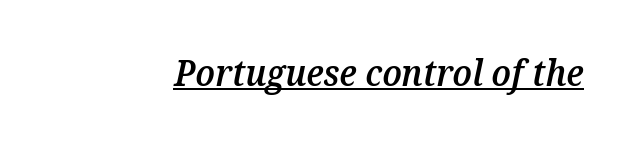
In terms of letterspacing, this is plain default setting. I'd describe the lettering as semibold — firm but not a full bold. The face used here is proportionally spaced, like ordinary book or web type. Every word sits above its own underline.
